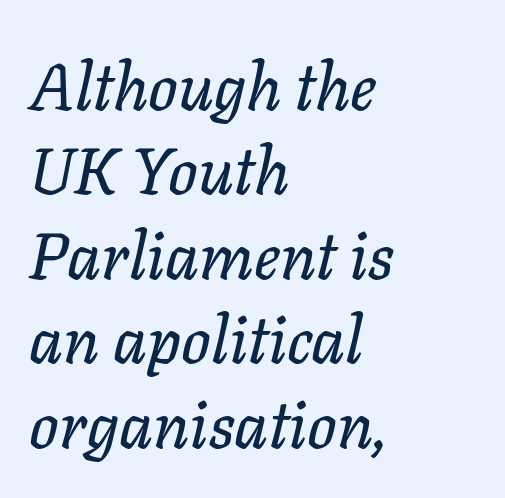
The image shows 65 px text type, italic (leaning right); set left-aligned, normal line spacing (1.3x), normal letter spacing, not underlined; low stroke contrast and a medium x-height.
